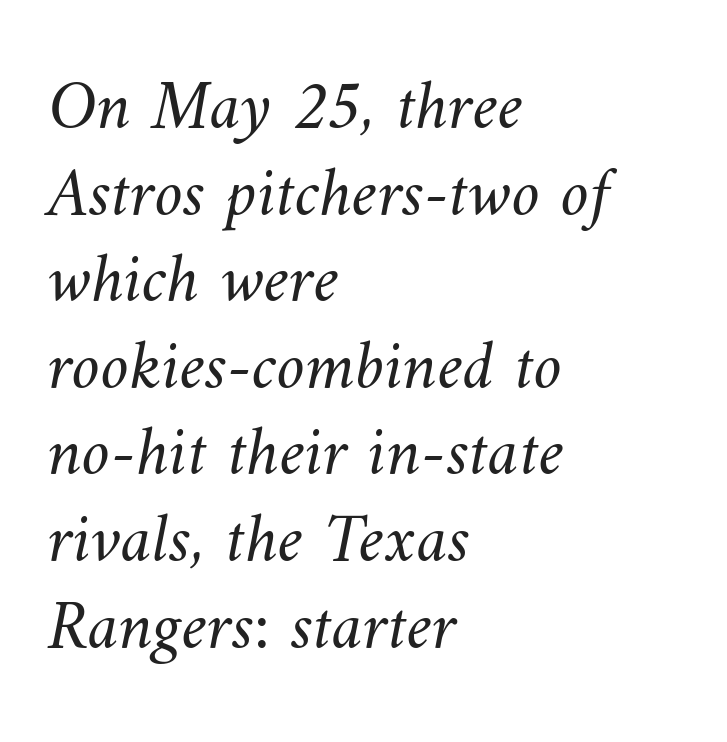
The image shows 71 px light type; set left-aligned, line spacing 1.22x, normal letter spacing, not underlined; medium stroke contrast and a small x-height.
